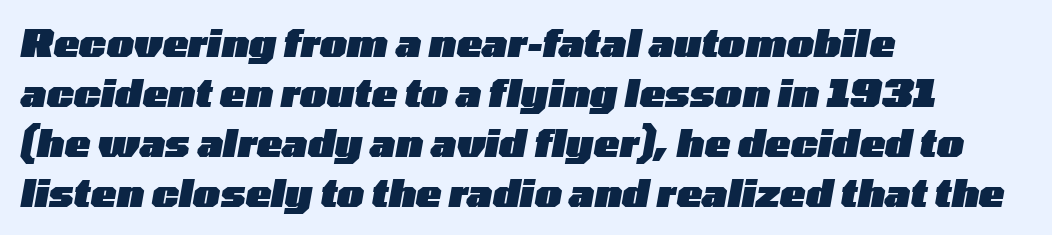
It's the slanting kind of type. Character widths vary here, with narrow letters taking less room than wide ones. One glance says typical: line gaps are just what's usual. Does the copy run flush right? No — it runs flush left. The space beneath each line is pristine and unruled.
